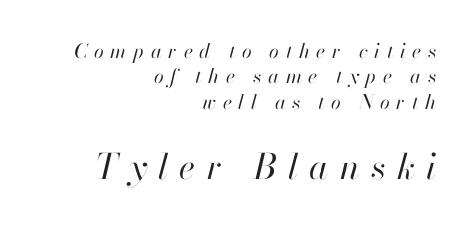
The image shows 35 px regular-weight type, italic (leaning right); set right-aligned, normal line spacing (1.27x), unusually wide letter spacing (+0.33 em), not underlined; the second (bottom) block is 1.75x larger; high stroke contrast and a small x-height.
